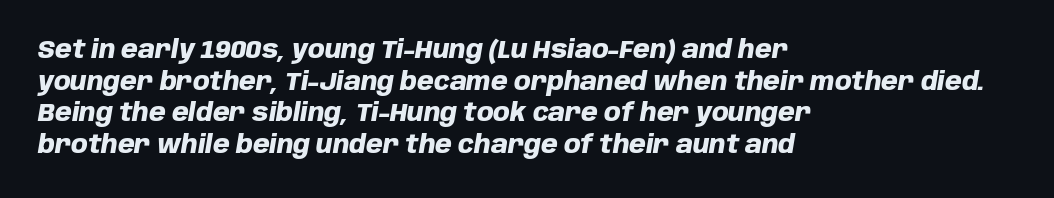
Q: Is the text bold? A: Yes.
Q: Is the text italic (slanted)? A: Yes, it leans right by about 10 degrees.
Q: Is the text underlined? A: No.
Q: How is the paragraph aligned? A: Left-aligned.
Q: Is the spacing between letters normal or unusually wide? A: Normal.
Q: Is the spacing between lines tight, normal or loose? A: Normal.
